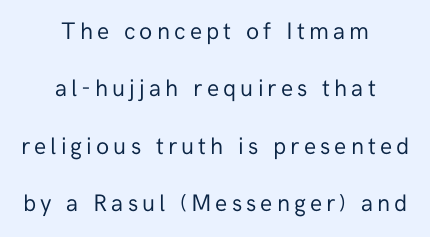
Q: Is the text bold? A: No.
Q: Is the text italic (slanted)? A: No, it is upright.
Q: Is the text underlined? A: No.
Q: How is the paragraph aligned? A: Centered.
Q: Is the spacing between lines tight, normal or loose? A: Loose.
